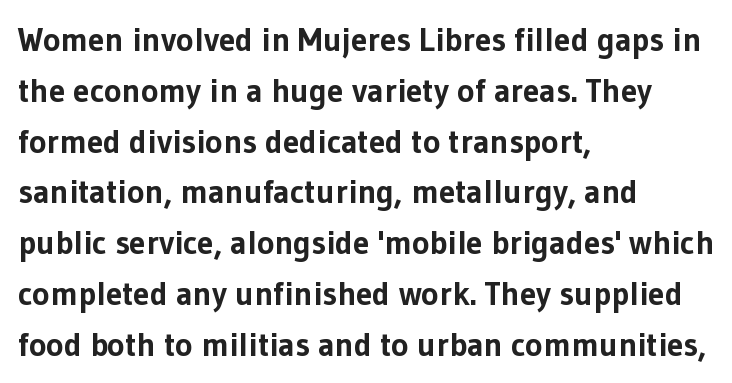
The image shows 33 px bold sans-serif type, upright; set left-aligned, normal line spacing (1.54x), normal letter spacing, not underlined; low stroke contrast and a medium x-height.
